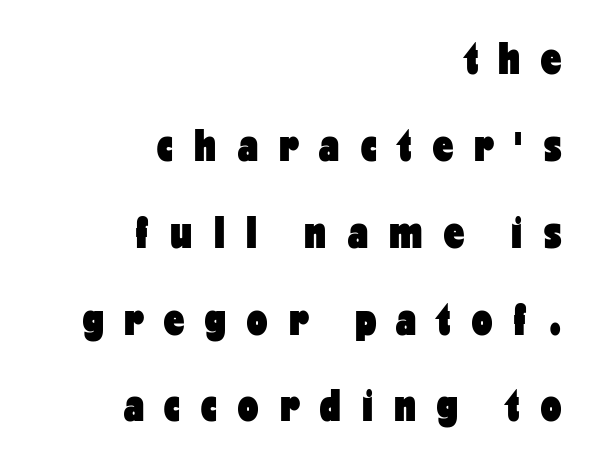
{"serif": "no", "italic": "no", "bold": "yes", "weight": "heavy", "width": "condensed", "stroke_contrast": "low", "x_height": "medium", "monospaced": "no", "underline": "no", "align": "right", "line_spacing": "loose", "line_spacing_ratio": 1.93, "letter_spacing": "wide", "letter_spacing_em": 0.47, "glyph_px": 45}
